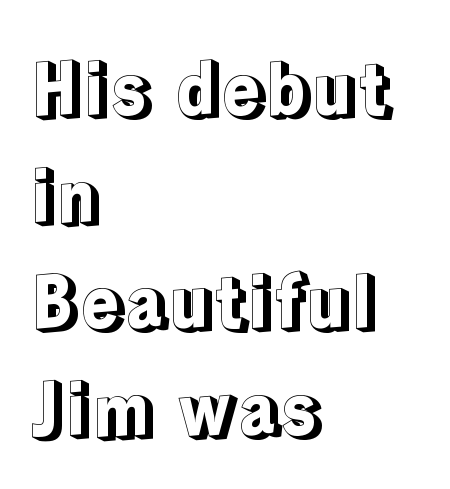
Q: Is the text italic (slanted)? A: No, it is upright.
Q: Is the text underlined? A: No.
Q: How is the paragraph aligned? A: Left-aligned.
Q: Is the spacing between letters normal or unusually wide? A: Normal.
Q: Is the spacing between lines tight, normal or loose? A: Normal.
Q: Width (condensed, normal, or wide)? A: Normal.
Q: x-height? A: Medium.
Q: Monospaced? A: No.
